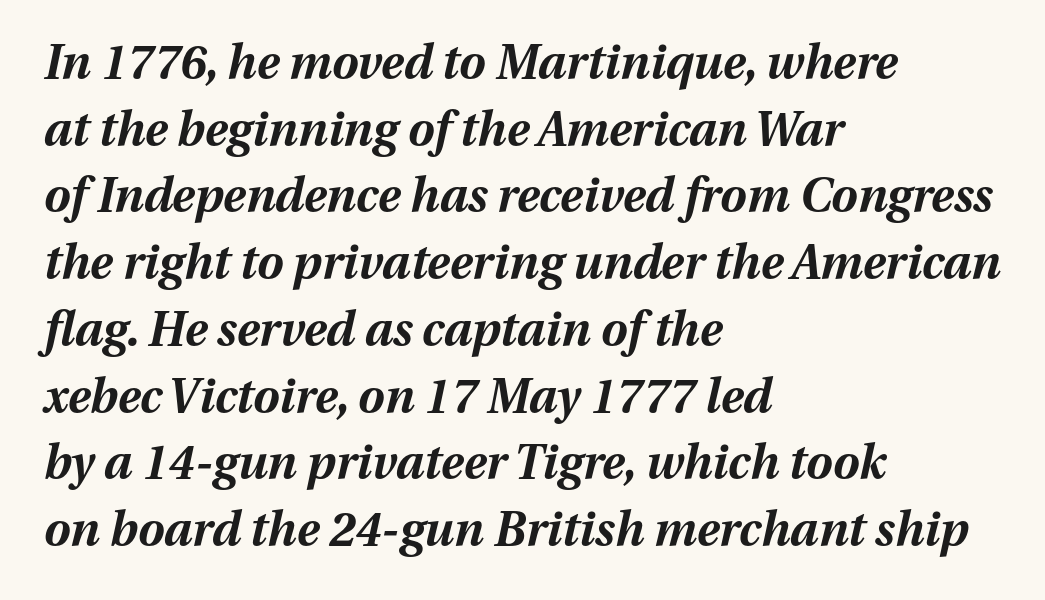
The image shows 47 px bold type, italic (leaning right); set left-aligned, normal line spacing (1.42x), normal letter spacing, not underlined; medium stroke contrast and a medium x-height.
